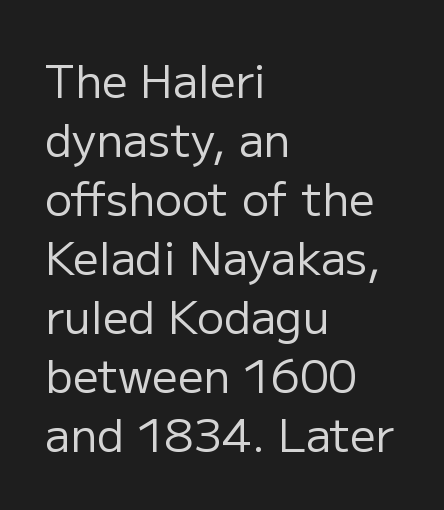
Beneath every word, the page is bare. Standard letterfit; no display-style spreading of the glyphs. Leading matches the norm, producing a regular column. The letters carry no serifs — their stems end cleanly without finishing strokes. The font's upright variant was chosen for this text. These lines stack with their left ends in a neat column.
